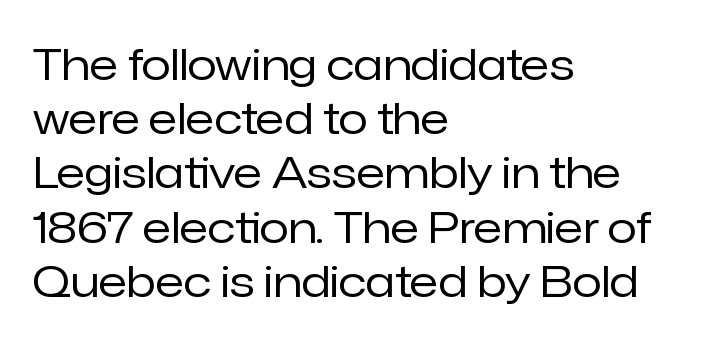
{"serif": "no", "italic": "no", "bold": "no", "weight": "regular", "width": "normal", "stroke_contrast": "low", "x_height": "medium", "monospaced": "no", "underline": "no", "align": "left", "line_spacing": "normal", "line_spacing_ratio": 1.26, "letter_spacing": "normal", "letter_spacing_em": 0.0, "glyph_px": 43}
